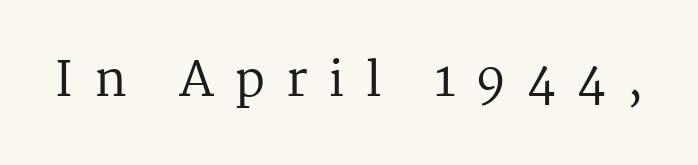
{"serif": "yes", "italic": "no", "bold": "no", "weight": "regular", "width": "normal", "stroke_contrast": "medium", "x_height": "medium", "monospaced": "no", "underline": "no", "letter_spacing": "wide", "letter_spacing_em": 0.43, "glyph_px": 48}
